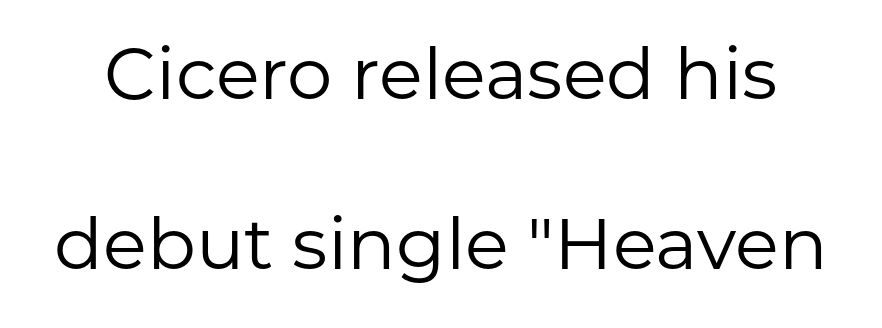
The image shows 72 px regular-weight sans-serif type, upright; set loose line spacing (2.36x), normal letter spacing, not underlined; low stroke contrast and a medium x-height.
